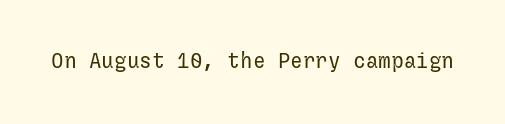
{"italic": "no", "bold": "no", "underline": "no", "letter_spacing": "normal", "letter_spacing_em": 0.0, "glyph_px": 21}
